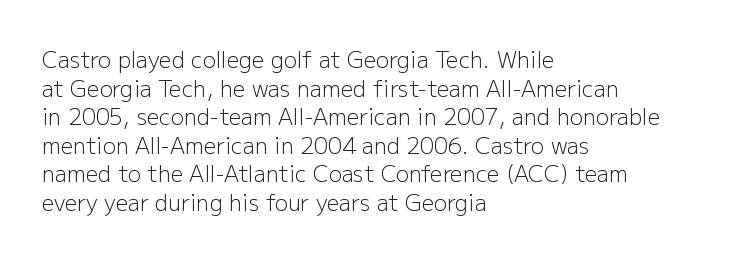
{"italic": "no", "bold": "no", "underline": "no", "align": "left", "line_spacing": "normal", "line_spacing_ratio": 1.3, "letter_spacing": "normal", "letter_spacing_em": 0.0, "glyph_px": 22}
